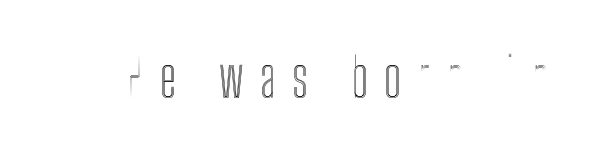
Q: Is the text italic (slanted)? A: No, it is upright.
Q: Is the text underlined? A: No.
Q: Is the spacing between letters normal or unusually wide? A: Unusually wide.
Q: Width (condensed, normal, or wide)? A: Condensed.
Q: x-height? A: Medium.
Q: Monospaced? A: No.
